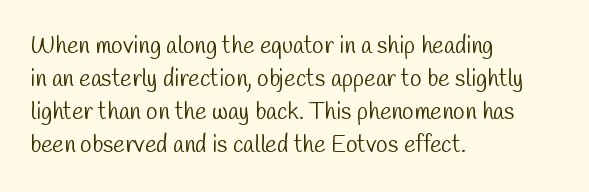
The image shows 24 px text type; set left-aligned, normal line spacing (1.37x), normal letter spacing, not underlined.
